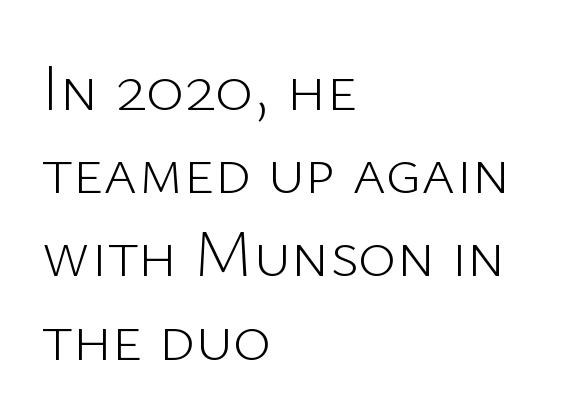
Q: Is the text bold? A: No.
Q: Is the text italic (slanted)? A: No, it is upright.
Q: Is the typeface a serif or a sans-serif typeface? A: Sans-serif.
Q: Is the text underlined? A: No.
Q: How is the paragraph aligned? A: Left-aligned.
Q: Is the spacing between letters normal or unusually wide? A: Normal.
Q: Is the spacing between lines tight, normal or loose? A: Normal.
Q: Width (condensed, normal, or wide)? A: Normal.
Q: Stroke contrast? A: Low.
Q: x-height? A: Medium.
Q: Monospaced? A: No.
